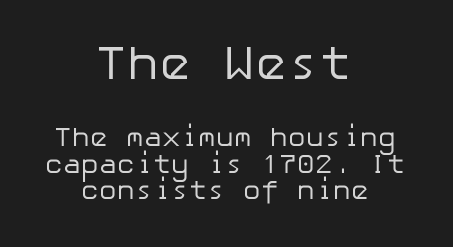
Q: Is the text bold? A: No.
Q: Is the text italic (slanted)? A: No, it is upright.
Q: Is the typeface a serif or a sans-serif typeface? A: Sans-serif.
Q: Is the text underlined? A: No.
Q: How is the paragraph aligned? A: Centered.
Q: Is the spacing between letters normal or unusually wide? A: Normal.
Q: Is the spacing between lines tight, normal or loose? A: Tight.
Q: Which block of text is set in a larger size, the first (top) or the second (bottom)? A: The first (top) one.
Q: Width (condensed, normal, or wide)? A: Normal.
Q: Stroke contrast? A: Low.
Q: x-height? A: Medium.
